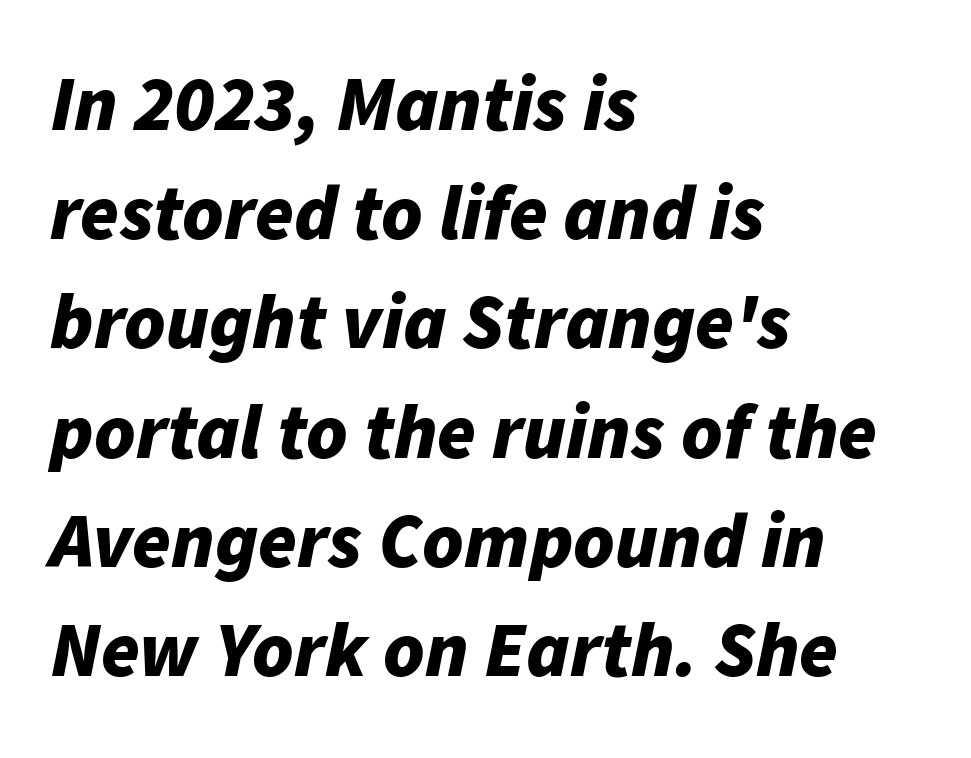
The image shows 78 px bold type, italic (leaning right); set left-aligned, normal line spacing (1.4x), normal letter spacing, not underlined; low stroke contrast and a medium x-height.
